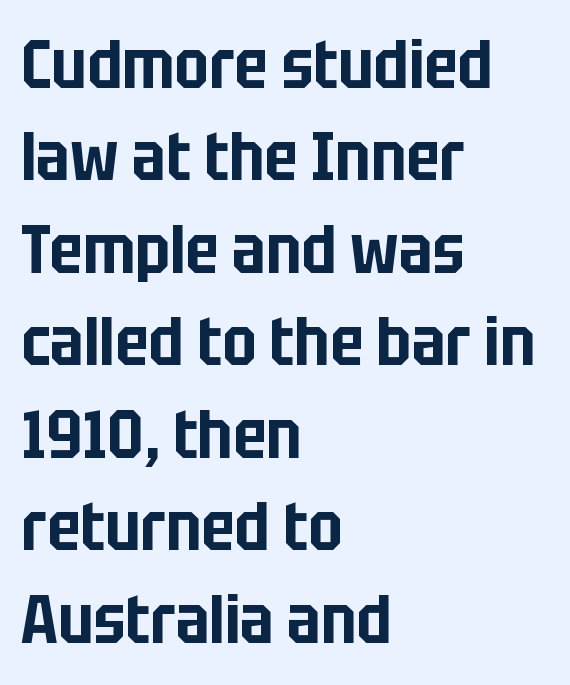
{"serif": "no", "italic": "no", "width": "condensed", "stroke_contrast": "low", "x_height": "large", "monospaced": "no", "underline": "no", "align": "left", "line_spacing": "normal", "line_spacing_ratio": 1.38, "letter_spacing": "normal", "letter_spacing_em": 0.0, "glyph_px": 67}
